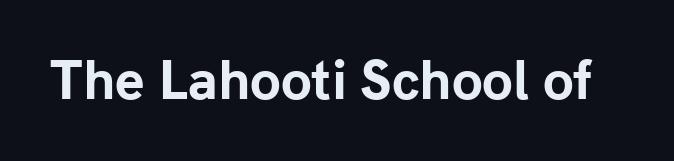
{"serif": "no", "italic": "no", "bold": "yes", "weight": "bold", "width": "normal", "stroke_contrast": "low", "x_height": "medium", "monospaced": "no", "underline": "no", "letter_spacing": "normal", "letter_spacing_em": 0.0, "glyph_px": 50}
